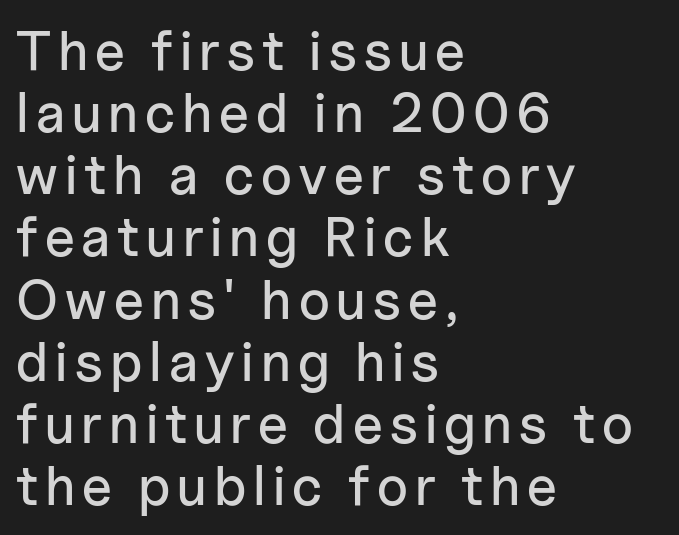
The image shows 55 px sans-serif type, upright; set left-aligned, tight line spacing (1.13x), not underlined; low stroke contrast and a medium x-height.
